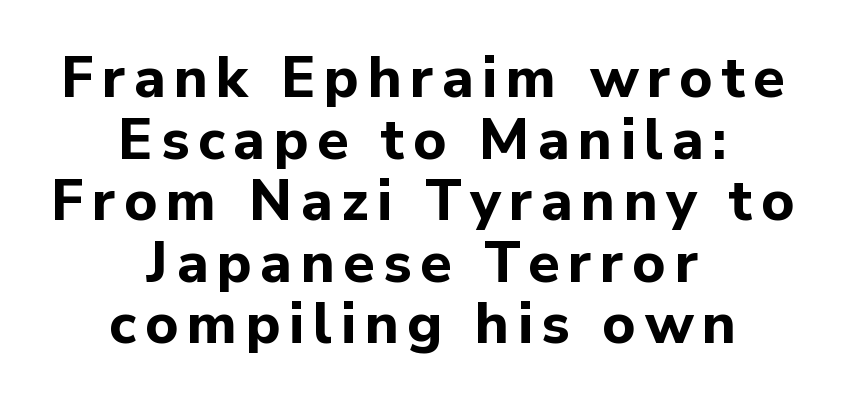
{"serif": "no", "italic": "no", "bold": "yes", "weight": "bold", "width": "normal", "stroke_contrast": "low", "x_height": "medium", "monospaced": "no", "underline": "no", "align": "center", "line_spacing": "tight", "line_spacing_ratio": 1.08, "glyph_px": 57}
